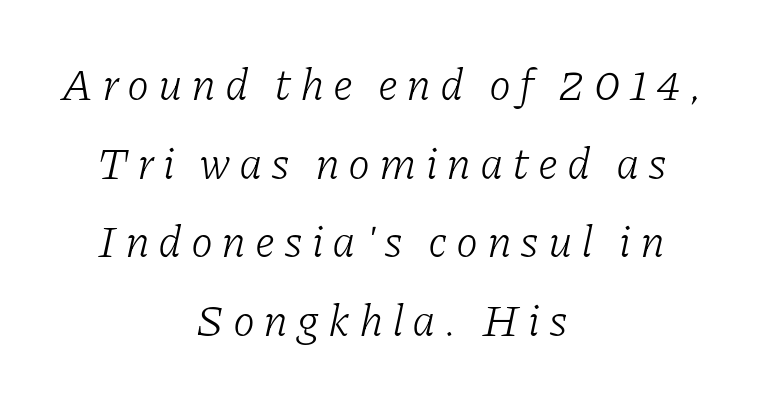
Q: Is the text bold? A: No.
Q: Is the text italic (slanted)? A: Yes, it leans right by about 11 degrees.
Q: Is the typeface a serif or a sans-serif typeface? A: Serif.
Q: Is the text underlined? A: No.
Q: How is the paragraph aligned? A: Centered.
Q: Width (condensed, normal, or wide)? A: Normal.
Q: Stroke contrast? A: Low.
Q: x-height? A: Medium.
Q: Monospaced? A: No.
